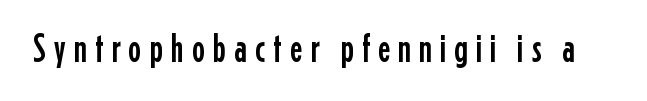
The image shows 40 px condensed sans-serif type, upright; set not underlined; low stroke contrast and a medium x-height.
